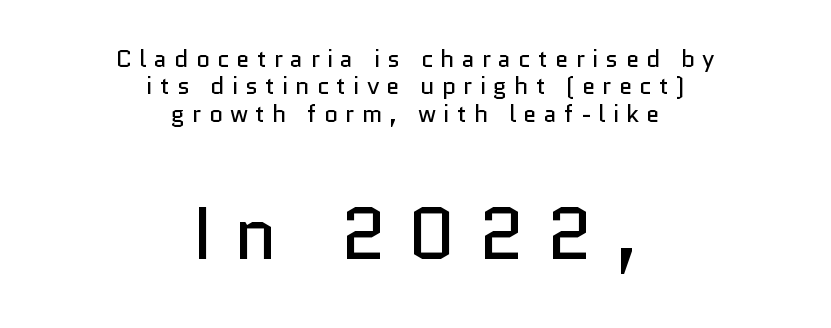
The image shows 73 px regular-weight sans-serif type, upright; set centered, tight line spacing (1.14x), unusually wide letter spacing (+0.3 em), not underlined; the second (bottom) block is 3.04x larger; low stroke contrast and a medium x-height.
